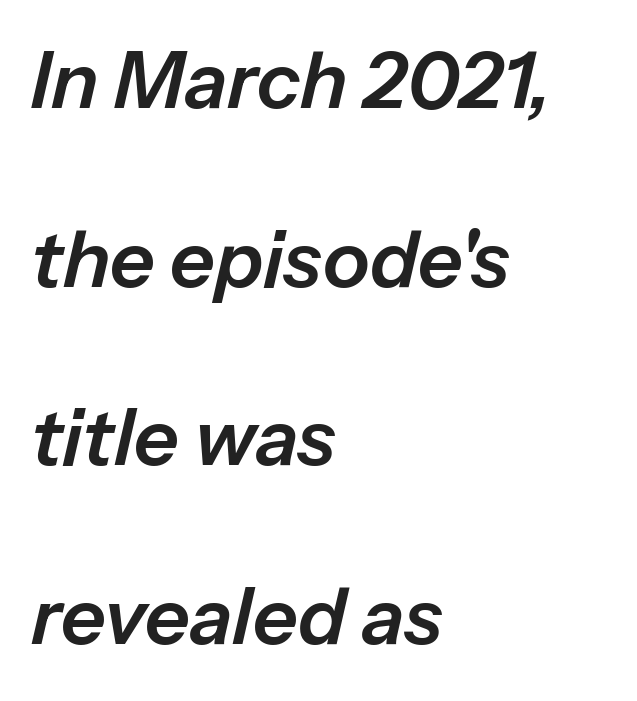
{"italic": "yes", "lean": "right", "slant_degrees": 13, "width": "normal", "stroke_contrast": "low", "x_height": "medium", "monospaced": "no", "underline": "no", "align": "left", "line_spacing": "loose", "line_spacing_ratio": 2.29, "letter_spacing": "normal", "letter_spacing_em": 0.0, "glyph_px": 78}
